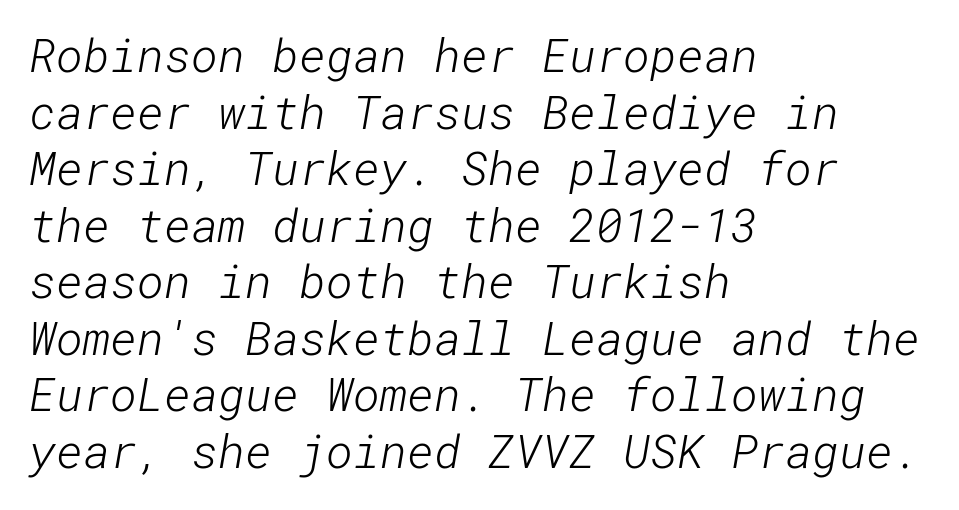
Q: Is the text bold? A: No.
Q: Is the typeface a serif or a sans-serif typeface? A: Sans-serif.
Q: Is the text underlined? A: No.
Q: How is the paragraph aligned? A: Left-aligned.
Q: Is the spacing between letters normal or unusually wide? A: Normal.
Q: Width (condensed, normal, or wide)? A: Normal.
Q: Stroke contrast? A: Low.
Q: x-height? A: Medium.
